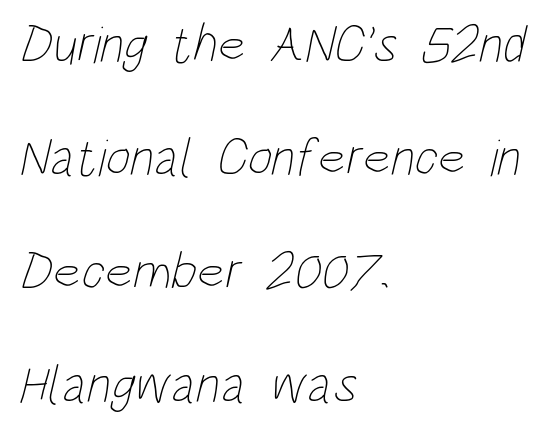
{"bold": "no", "weight": "thin", "width": "condensed", "stroke_contrast": "low", "x_height": "large", "monospaced": "no", "underline": "no", "align": "left", "line_spacing": "loose", "line_spacing_ratio": 2.14, "letter_spacing": "normal", "letter_spacing_em": 0.0, "glyph_px": 53}
